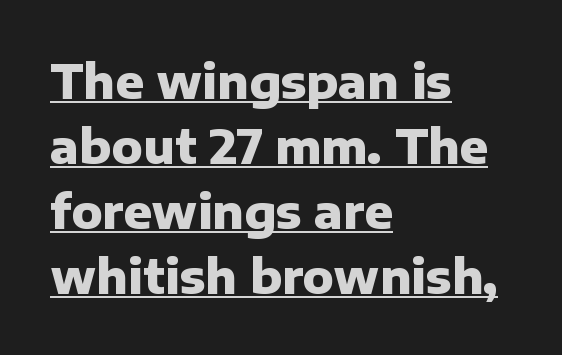
The image shows 47 px heavy sans-serif type, upright; set left-aligned, normal line spacing (1.38x), normal letter spacing, underlined; low stroke contrast and a medium x-height.
